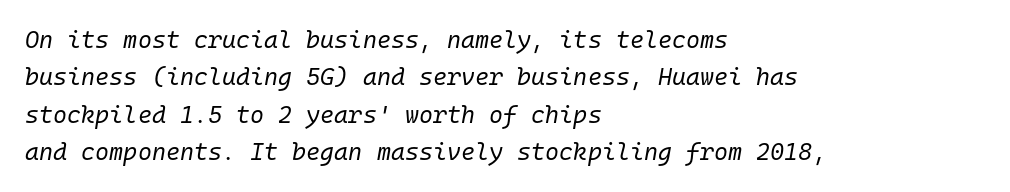
The image shows 24 px text type, italic (leaning right); set left-aligned, normal line spacing (1.56x), normal letter spacing, not underlined.
